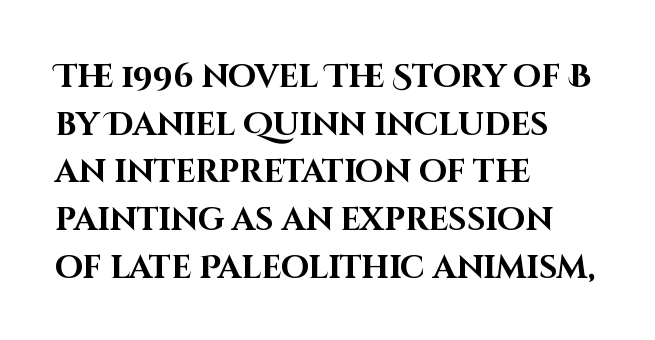
The image shows 32 px bold sans-serif type, upright; set left-aligned, normal line spacing (1.49x), normal letter spacing, not underlined; high stroke contrast and a large x-height.
